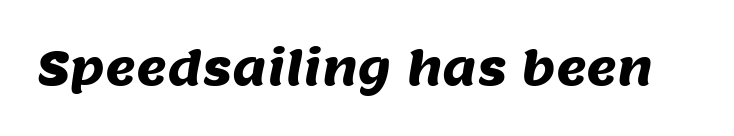
Q: Is the typeface a serif or a sans-serif typeface? A: Sans-serif.
Q: Is the text underlined? A: No.
Q: Is the spacing between letters normal or unusually wide? A: Normal.
Q: Width (condensed, normal, or wide)? A: Normal.
Q: Stroke contrast? A: Medium.
Q: x-height? A: Large.
Q: Monospaced? A: No.
